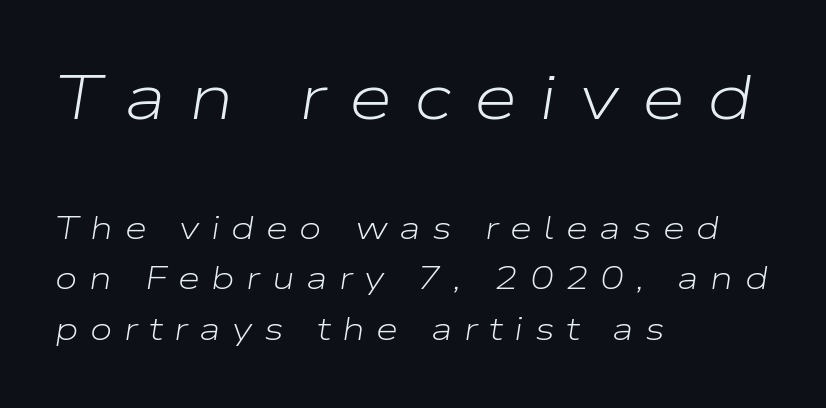
Stroke thickness stays within the range of a standard reading face or lighter. Compared with typical body copy, the letter spacing here is much looser. The compositor pushed each line to the left boundary. It's the slanting kind of type. Decoration check: the copy has no underline.
